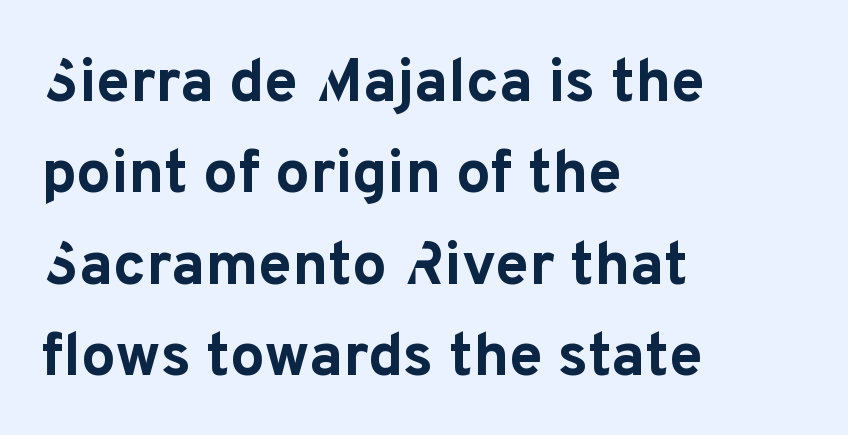
{"serif": "no", "italic": "no", "bold": "yes", "weight": "bold", "width": "normal", "stroke_contrast": "low", "x_height": "medium", "monospaced": "no", "underline": "no", "align": "left", "line_spacing": "normal", "line_spacing_ratio": 1.5, "letter_spacing": "normal", "letter_spacing_em": 0.0, "glyph_px": 61}
